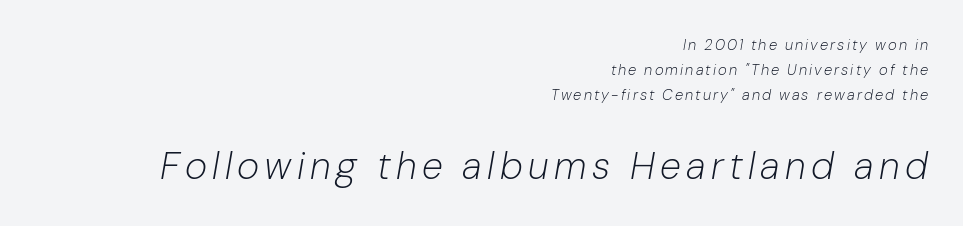
Type size steps up from the first block to the second. The foot of each line stays bare and open. All the whitespace from short lines collects on the left. Is the type heavy? It reads as light-to-regular instead. Quick note: interline space is typical. Note the varied advance widths — an 'i' is clearly narrower than an 'm'.
